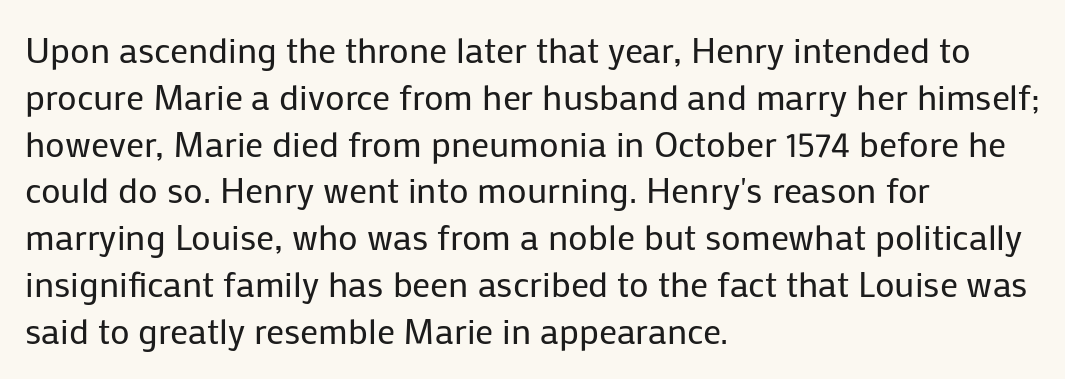
Character widths vary here, with narrow letters taking less room than wide ones. No extra ink here — the face is not bold. These lines are set flush left with a ragged right edge. Does extra space separate the letters? No, they use regular spacing. This is the regular roman posture of the typeface. Look at the bottom of the vertical strokes: they stop flat, with no serifs.
